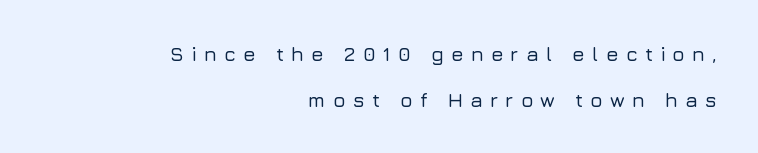
{"italic": "no", "underline": "no", "align": "right", "line_spacing": "loose", "line_spacing_ratio": 2.28, "letter_spacing": "wide", "letter_spacing_em": 0.36, "glyph_px": 20}
